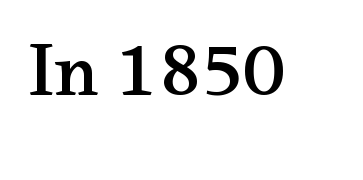
Q: Is the text italic (slanted)? A: No, it is upright.
Q: Is the typeface a serif or a sans-serif typeface? A: Serif.
Q: Is the text underlined? A: No.
Q: Is the spacing between letters normal or unusually wide? A: Normal.
Q: Width (condensed, normal, or wide)? A: Wide.
Q: Stroke contrast? A: Medium.
Q: x-height? A: Small.
Q: Monospaced? A: No.
